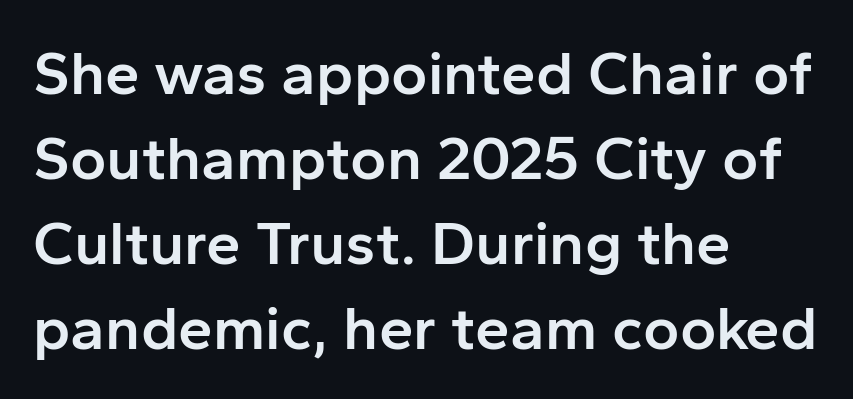
The letters are semibold — heavier than regular but short of a full bold. Unlike italic type, these characters show no tilt at all. Vertical spacing — default. You could not count columns in this text — the font is proportionally spaced. Stroke terminals: plain, sans-serif.
